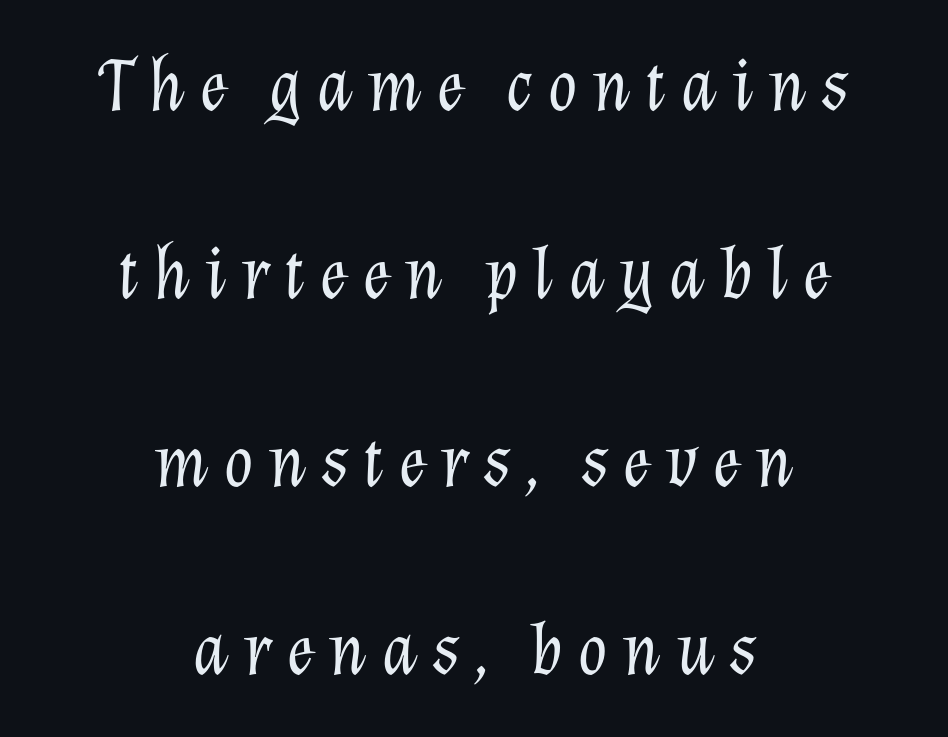
{"italic": "yes", "lean": "right", "slant_degrees": 12, "bold": "no", "weight": "light", "width": "normal", "stroke_contrast": "low", "x_height": "medium", "monospaced": "no", "underline": "no", "align": "center", "line_spacing": "loose", "line_spacing_ratio": 2.44, "glyph_px": 77}
